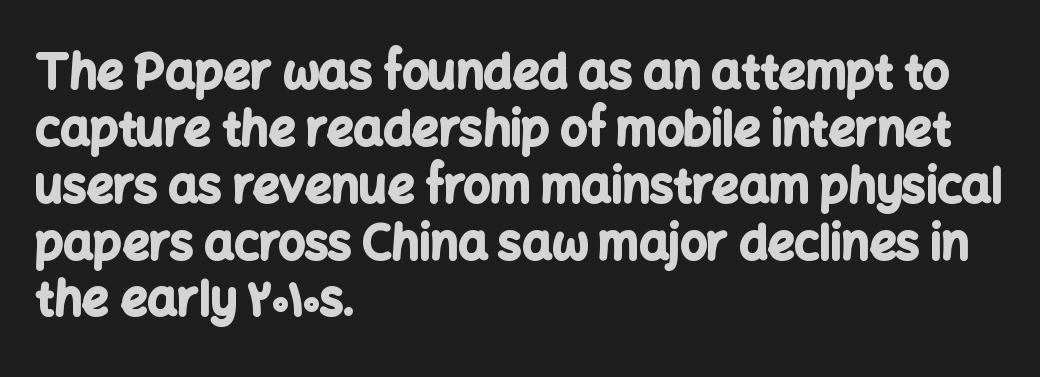
Q: Is the text bold? A: Yes.
Q: Is the text italic (slanted)? A: No, it is upright.
Q: Is the typeface a serif or a sans-serif typeface? A: Sans-serif.
Q: Is the text underlined? A: No.
Q: How is the paragraph aligned? A: Left-aligned.
Q: Is the spacing between letters normal or unusually wide? A: Normal.
Q: Width (condensed, normal, or wide)? A: Normal.
Q: Stroke contrast? A: Low.
Q: x-height? A: Medium.
Q: Monospaced? A: No.
